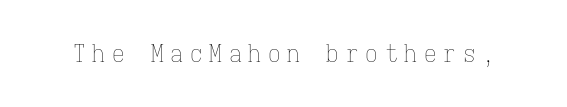
Q: Is the text bold? A: No.
Q: Is the text italic (slanted)? A: No, it is upright.
Q: Is the text underlined? A: No.
Q: Is the spacing between letters normal or unusually wide? A: Unusually wide.
